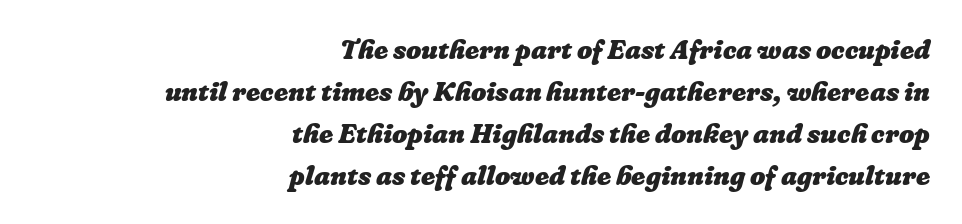
{"bold": "yes", "underline": "no", "align": "right", "line_spacing": "normal", "line_spacing_ratio": 1.55, "letter_spacing": "normal", "letter_spacing_em": 0.0, "glyph_px": 27}
